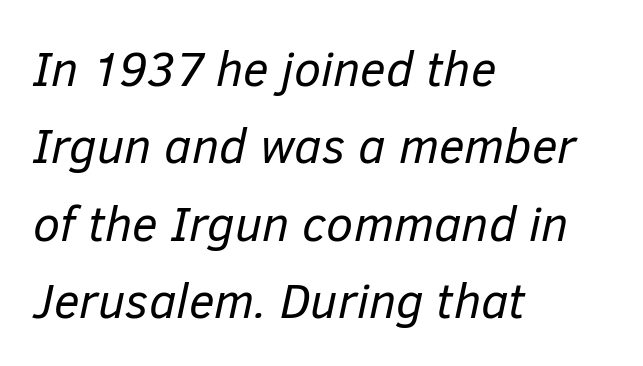
Q: Is the text bold? A: No.
Q: Is the text italic (slanted)? A: Yes, it leans right by about 12 degrees.
Q: Is the text underlined? A: No.
Q: How is the paragraph aligned? A: Left-aligned.
Q: Is the spacing between letters normal or unusually wide? A: Normal.
Q: Is the spacing between lines tight, normal or loose? A: Normal.
Q: Width (condensed, normal, or wide)? A: Normal.
Q: Stroke contrast? A: Low.
Q: x-height? A: Medium.
Q: Monospaced? A: No.
